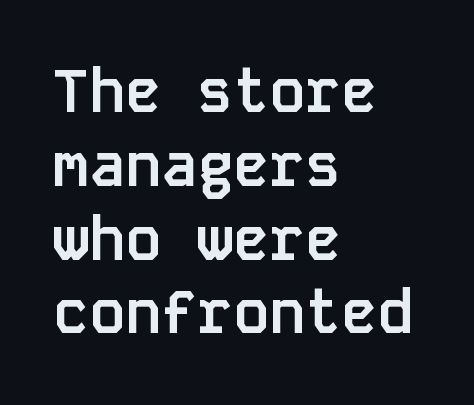
Q: Is the text bold? A: Yes.
Q: Is the text italic (slanted)? A: No, it is upright.
Q: Is the typeface a serif or a sans-serif typeface? A: Sans-serif.
Q: Is the text underlined? A: No.
Q: How is the paragraph aligned? A: Left-aligned.
Q: Is the spacing between letters normal or unusually wide? A: Normal.
Q: Width (condensed, normal, or wide)? A: Normal.
Q: Stroke contrast? A: Low.
Q: x-height? A: Large.
Q: Monospaced? A: Yes.
